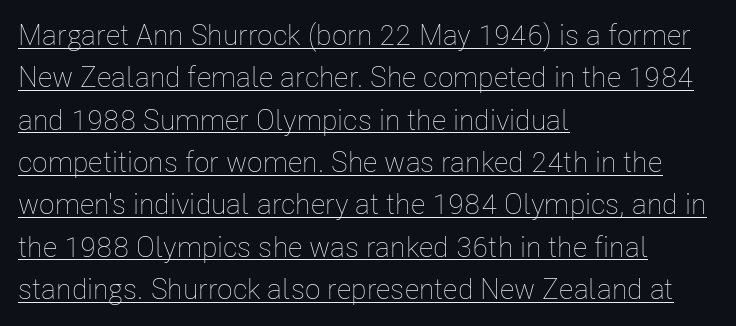
The image shows 29 px thin, condensed type, upright; set left-aligned, normal line spacing (1.46x), normal letter spacing, underlined; low stroke contrast and a medium x-height.
